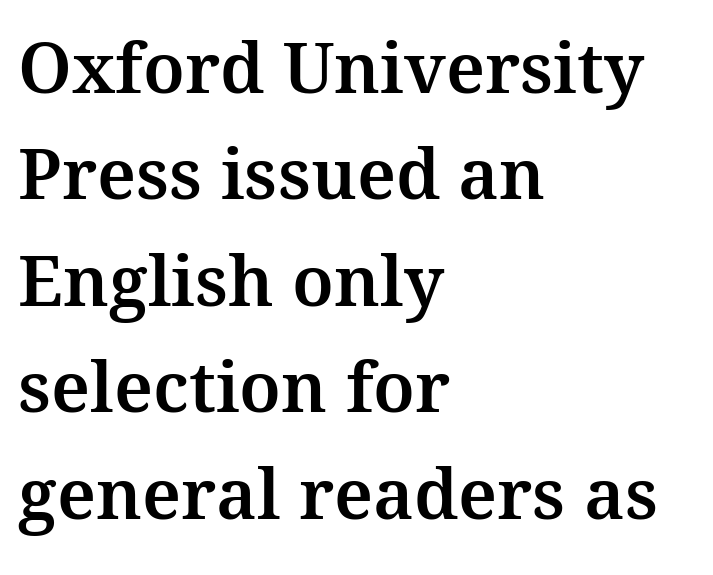
{"serif": "yes", "italic": "no", "width": "normal", "stroke_contrast": "medium", "x_height": "medium", "monospaced": "no", "underline": "no", "align": "left", "line_spacing": "normal", "line_spacing_ratio": 1.52, "letter_spacing": "normal", "letter_spacing_em": 0.0, "glyph_px": 70}
